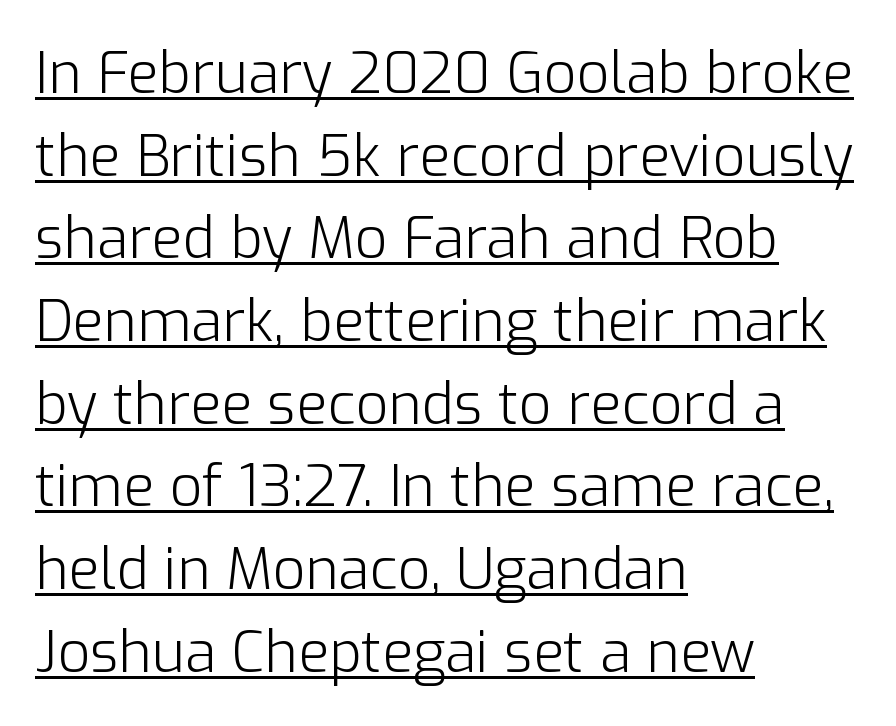
{"serif": "no", "italic": "no", "bold": "no", "weight": "light", "width": "normal", "stroke_contrast": "low", "x_height": "medium", "monospaced": "no", "underline": "yes", "align": "left", "line_spacing": "normal", "line_spacing_ratio": 1.45, "letter_spacing": "normal", "letter_spacing_em": 0.0, "glyph_px": 57}
